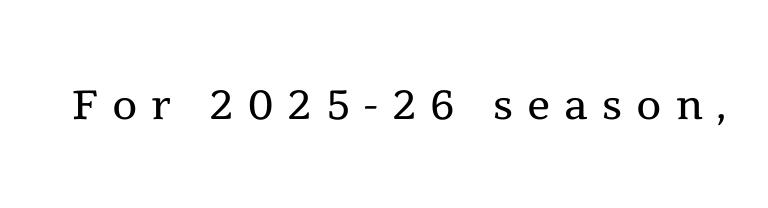
{"serif": "yes", "italic": "no", "bold": "no", "weight": "regular", "width": "normal", "x_height": "medium", "monospaced": "no", "underline": "no", "letter_spacing": "wide", "letter_spacing_em": 0.24, "glyph_px": 58}
